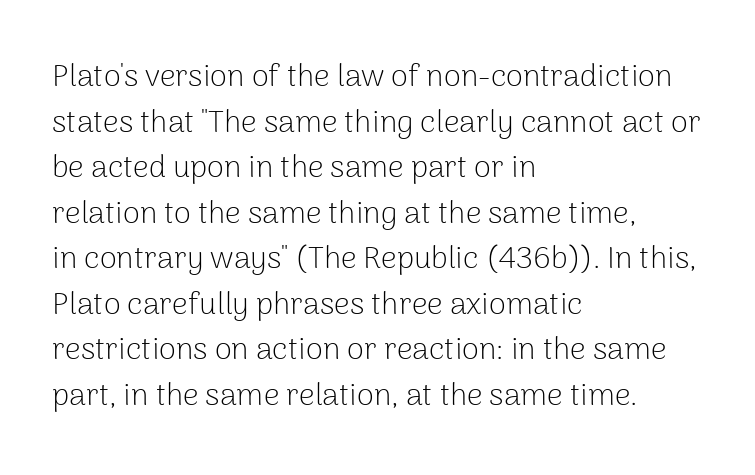
Q: Is the text bold? A: No.
Q: Is the text italic (slanted)? A: No, it is upright.
Q: Is the typeface a serif or a sans-serif typeface? A: Sans-serif.
Q: Is the text underlined? A: No.
Q: How is the paragraph aligned? A: Left-aligned.
Q: Is the spacing between letters normal or unusually wide? A: Normal.
Q: Is the spacing between lines tight, normal or loose? A: Normal.
Q: Width (condensed, normal, or wide)? A: Normal.
Q: Stroke contrast? A: Low.
Q: x-height? A: Medium.
Q: Monospaced? A: No.
